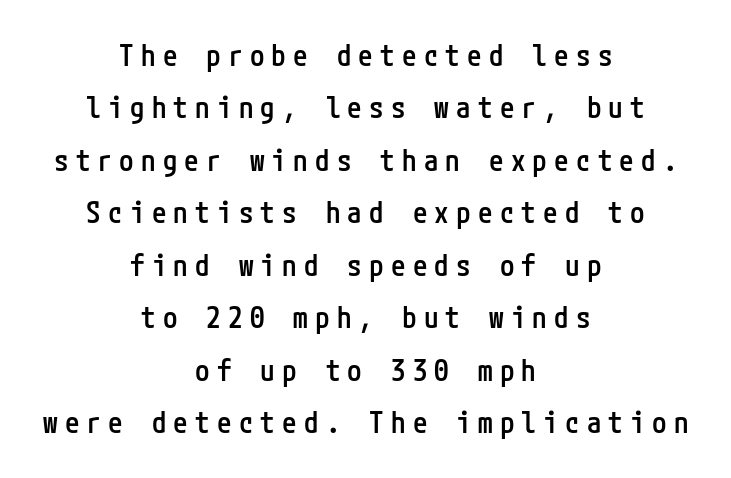
The rag falls on both sides of this text block equally. Posture: upright roman. A typesetter would label this face a sans. The specimen omits any rule beneath the text block's lines. Compared with typical body copy, the letter spacing here is much looser.
